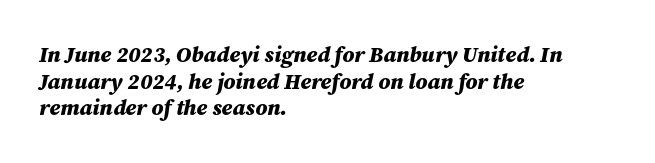
The space directly below the letters is spotless. The strokes are fattened all the way to bold. An italicized treatment has been applied to the whole sample. The rag falls on the right side of this text block. Is the letter spacing exaggerated? No — it looks like the ordinary default.
